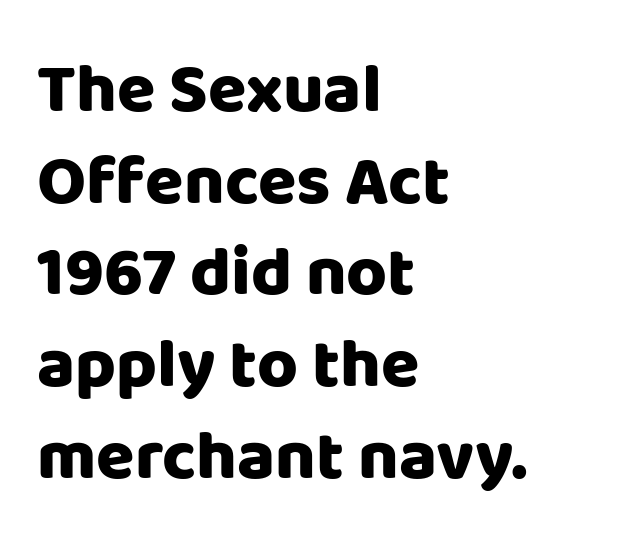
Q: Is the text bold? A: Yes.
Q: Is the text italic (slanted)? A: No, it is upright.
Q: Is the typeface a serif or a sans-serif typeface? A: Sans-serif.
Q: Is the text underlined? A: No.
Q: How is the paragraph aligned? A: Left-aligned.
Q: Is the spacing between letters normal or unusually wide? A: Normal.
Q: Is the spacing between lines tight, normal or loose? A: Normal.
Q: Width (condensed, normal, or wide)? A: Normal.
Q: Stroke contrast? A: Low.
Q: x-height? A: Large.
Q: Monospaced? A: No.
